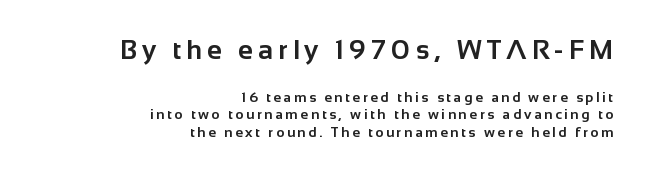
{"italic": "no", "bold": "yes", "underline": "no", "align": "right", "line_spacing_ratio": 1.24, "larger_block": "first", "size_ratio": 1.93, "glyph_px": 27}
